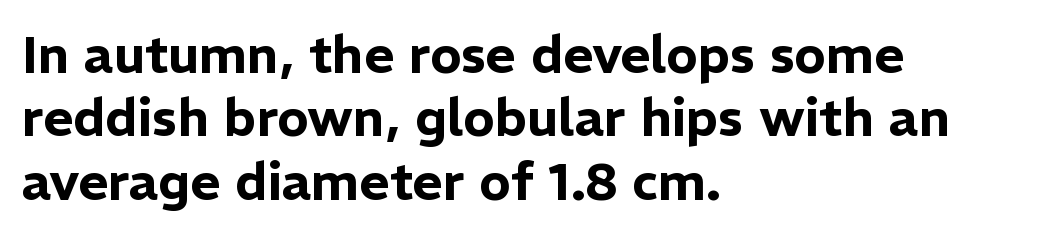
{"serif": "no", "italic": "no", "width": "normal", "stroke_contrast": "low", "x_height": "medium", "monospaced": "no", "underline": "no", "align": "left", "line_spacing_ratio": 1.22, "letter_spacing": "normal", "letter_spacing_em": 0.0, "glyph_px": 52}
